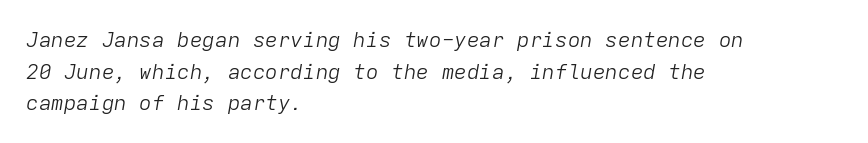
{"italic": "yes", "lean": "right", "slant_degrees": 9, "bold": "no", "underline": "no", "align": "left", "line_spacing": "normal", "line_spacing_ratio": 1.51, "letter_spacing": "normal", "letter_spacing_em": 0.0, "glyph_px": 21}
